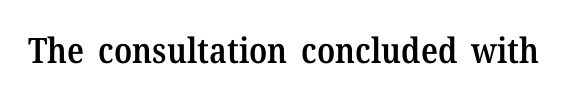
The image shows 35 px semibold serif type, upright; set normal letter spacing, not underlined; medium stroke contrast and a medium x-height.
